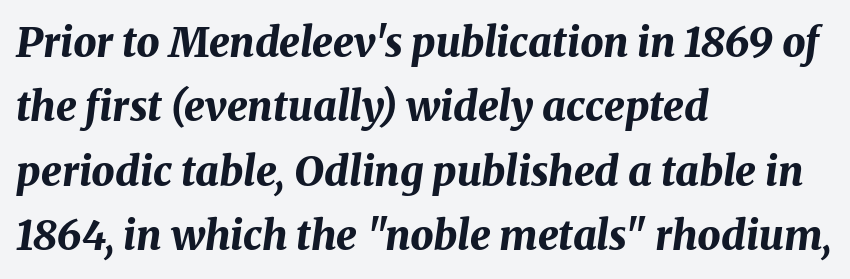
Check the space under the baseline: it is left empty. What stands out about the letter spacing? Nothing — it is the standard amount. The characters look thick and weighty, a clear bold. Varying glyph widths throughout — classic text-font behaviour. The paragraph shown leans on its left margin. Style check: oblique.
